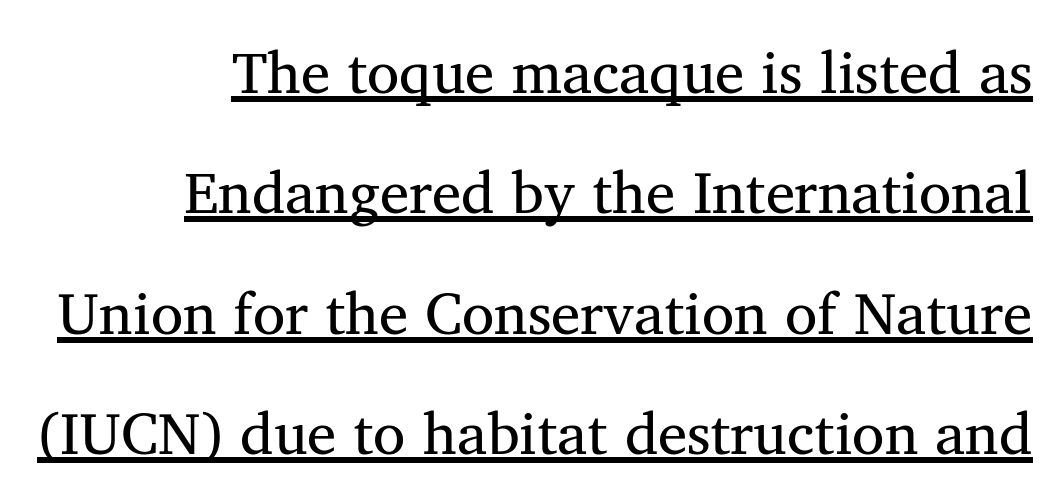
Q: Is the text bold? A: No.
Q: Is the typeface a serif or a sans-serif typeface? A: Serif.
Q: Is the text underlined? A: Yes.
Q: How is the paragraph aligned? A: Right-aligned.
Q: Is the spacing between letters normal or unusually wide? A: Normal.
Q: Is the spacing between lines tight, normal or loose? A: Loose.
Q: Width (condensed, normal, or wide)? A: Normal.
Q: Stroke contrast? A: Medium.
Q: x-height? A: Medium.
Q: Monospaced? A: No.
